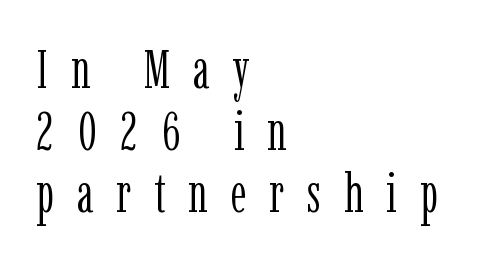
{"serif": "yes", "italic": "no", "bold": "no", "weight": "light", "width": "condensed", "stroke_contrast": "low", "x_height": "medium", "monospaced": "no", "underline": "no", "align": "left", "line_spacing": "tight", "line_spacing_ratio": 1.15, "letter_spacing": "wide", "letter_spacing_em": 0.42, "glyph_px": 54}
